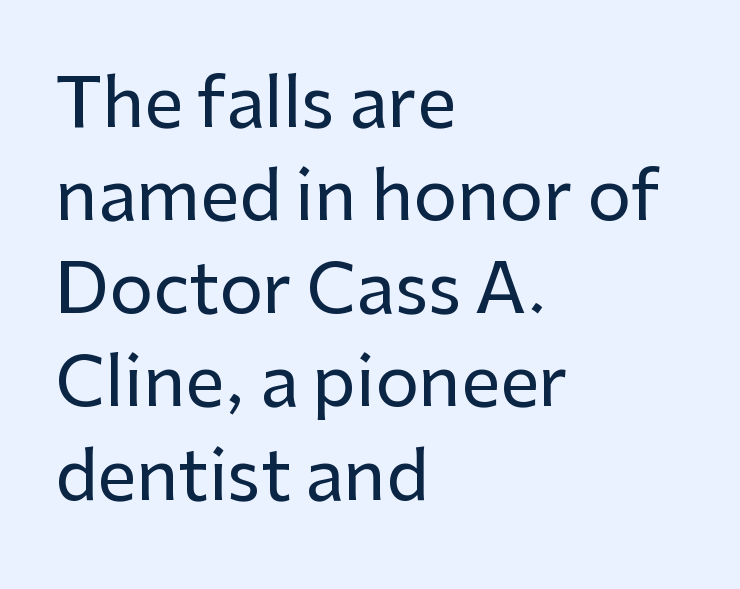
The image shows 69 px sans-serif type, upright; set left-aligned, normal line spacing (1.35x), normal letter spacing, not underlined; low stroke contrast and a medium x-height.
